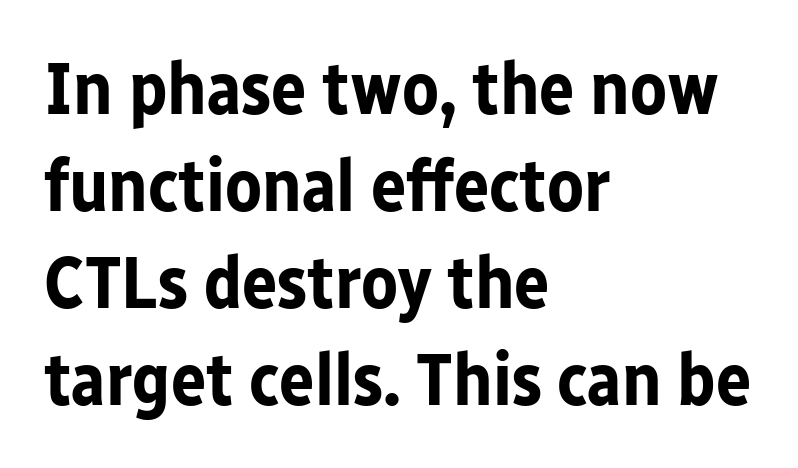
Q: Is the text bold? A: Yes.
Q: Is the text italic (slanted)? A: No, it is upright.
Q: Is the typeface a serif or a sans-serif typeface? A: Sans-serif.
Q: Is the text underlined? A: No.
Q: How is the paragraph aligned? A: Left-aligned.
Q: Is the spacing between letters normal or unusually wide? A: Normal.
Q: Is the spacing between lines tight, normal or loose? A: Normal.
Q: Width (condensed, normal, or wide)? A: Normal.
Q: Stroke contrast? A: Low.
Q: x-height? A: Medium.
Q: Monospaced? A: No.
